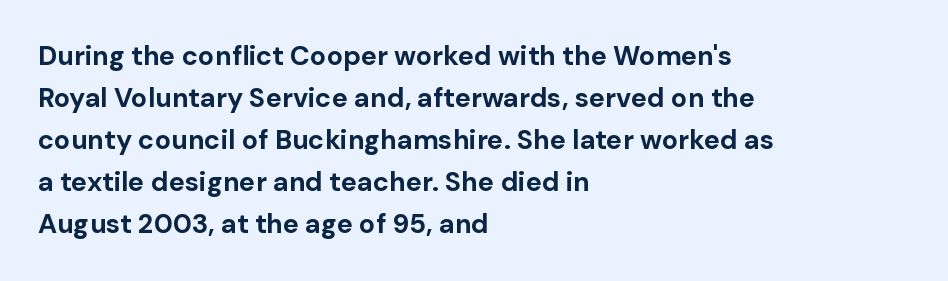
The image shows 27 px bold type, upright; set left-aligned, normal line spacing (1.56x), normal letter spacing, not underlined.
